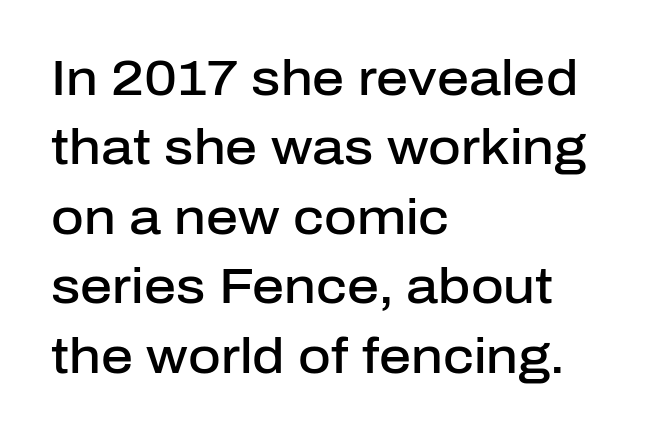
{"serif": "no", "italic": "no", "bold": "semi", "weight": "semibold", "width": "normal", "stroke_contrast": "low", "x_height": "medium", "monospaced": "no", "underline": "no", "align": "left", "line_spacing": "normal", "line_spacing_ratio": 1.39, "letter_spacing": "normal", "letter_spacing_em": 0.0, "glyph_px": 50}
